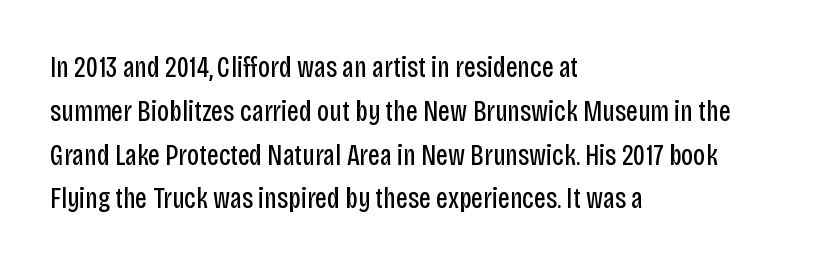
The image shows 29 px regular-weight, condensed sans-serif type, upright; set left-aligned, normal line spacing (1.51x), normal letter spacing, not underlined; low stroke contrast and a large x-height.
